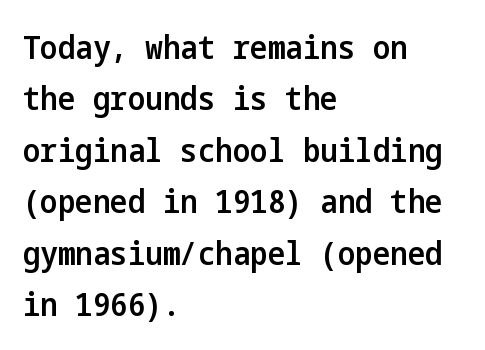
{"serif": "no", "italic": "no", "bold": "semi", "weight": "semibold", "width": "condensed", "stroke_contrast": "low", "x_height": "medium", "underline": "no", "align": "left", "line_spacing": "normal", "line_spacing_ratio": 1.56, "letter_spacing": "normal", "letter_spacing_em": 0.0, "glyph_px": 33}
